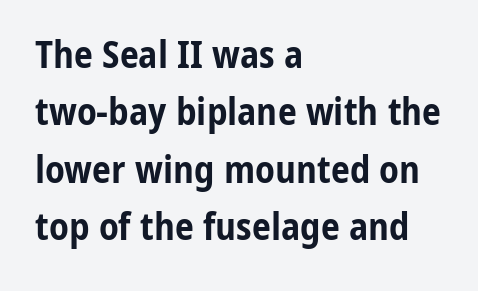
Does the copy run flush right? No — it runs flush left. Check under the words: just untouched page. How would I describe the line gaps? Plain and ordinary. What stands out about the letter spacing? Nothing — it is the standard amount. Heavy-handed strokes throughout: this text is bold. The font's upright variant was chosen for this text.
